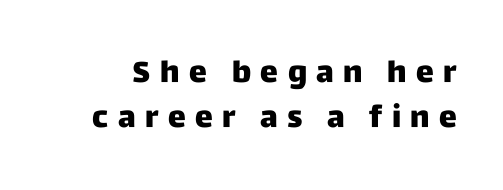
{"serif": "no", "italic": "no", "bold": "yes", "weight": "heavy", "width": "normal", "stroke_contrast": "low", "x_height": "large", "monospaced": "no", "underline": "no", "line_spacing": "normal", "line_spacing_ratio": 1.5, "letter_spacing": "wide", "letter_spacing_em": 0.32, "glyph_px": 30}
